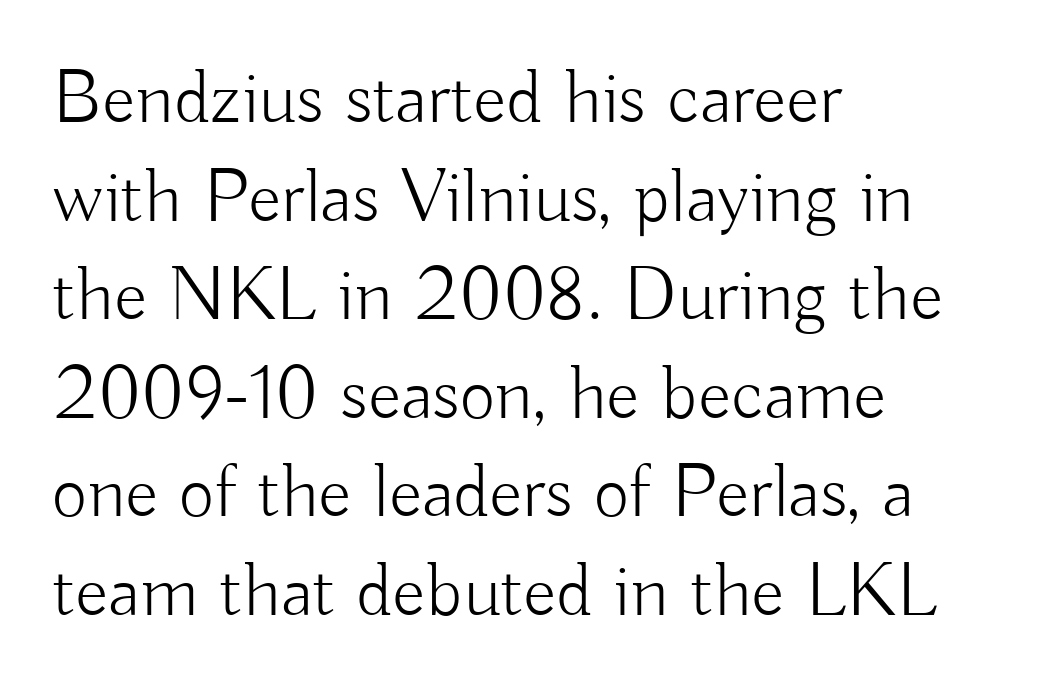
{"serif": "no", "italic": "no", "bold": "no", "weight": "light", "width": "normal", "stroke_contrast": "low", "x_height": "small", "monospaced": "no", "underline": "no", "align": "left", "line_spacing": "normal", "line_spacing_ratio": 1.28, "letter_spacing": "normal", "letter_spacing_em": 0.0, "glyph_px": 77}
